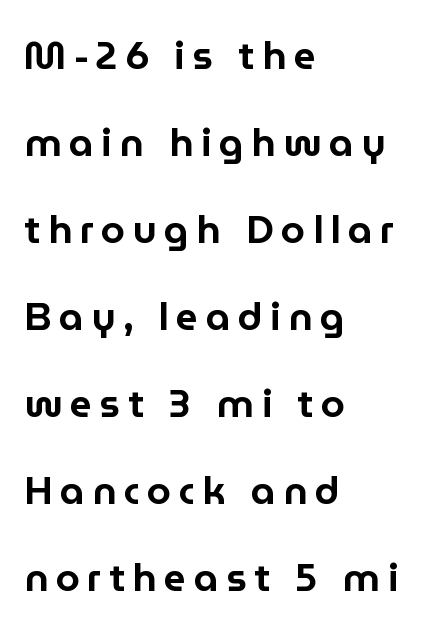
The image shows 39 px sans-serif type, upright; set left-aligned, loose line spacing (2.23x), not underlined; low stroke contrast and a medium x-height.
